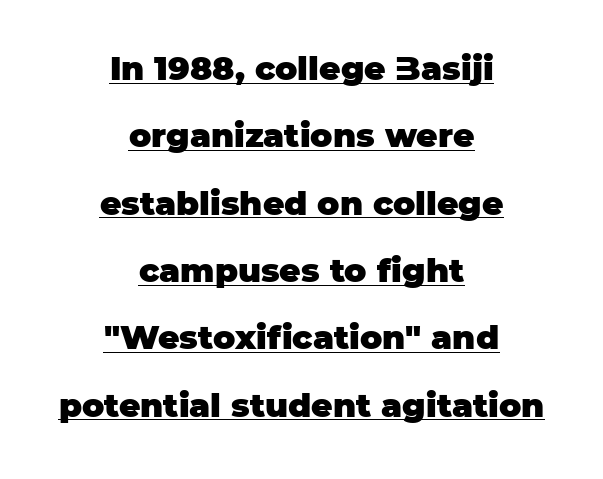
The image shows 33 px heavy sans-serif type, upright; set centered, loose line spacing (2.04x), normal letter spacing, underlined; low stroke contrast and a large x-height.
